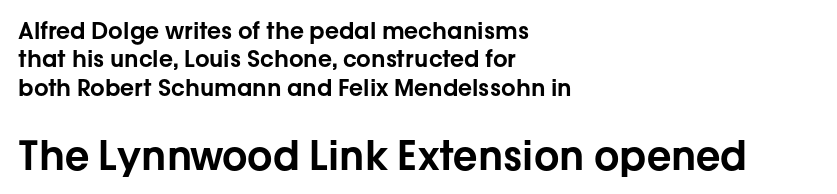
{"serif": "no", "italic": "no", "width": "normal", "stroke_contrast": "low", "x_height": "medium", "monospaced": "no", "underline": "no", "align": "left", "line_spacing_ratio": 1.23, "letter_spacing": "normal", "letter_spacing_em": 0.0, "larger_block": "second", "size_ratio": 1.74, "glyph_px": 40}
